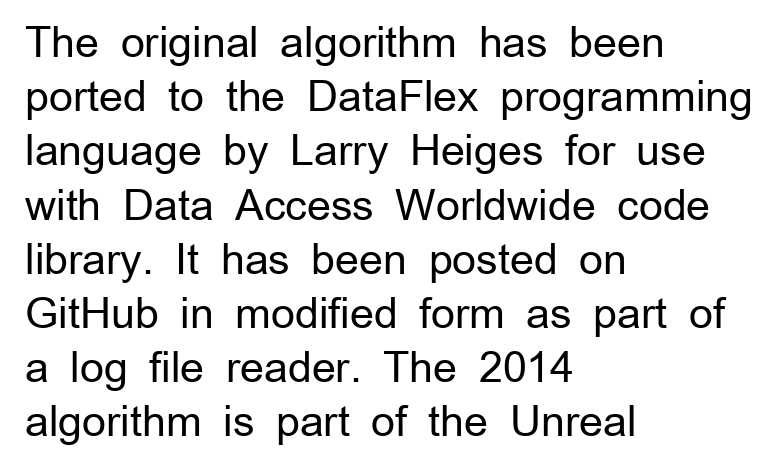
The image shows 42 px regular-weight sans-serif type, upright; set left-aligned, normal line spacing (1.29x), normal letter spacing, not underlined; low stroke contrast and a medium x-height.
